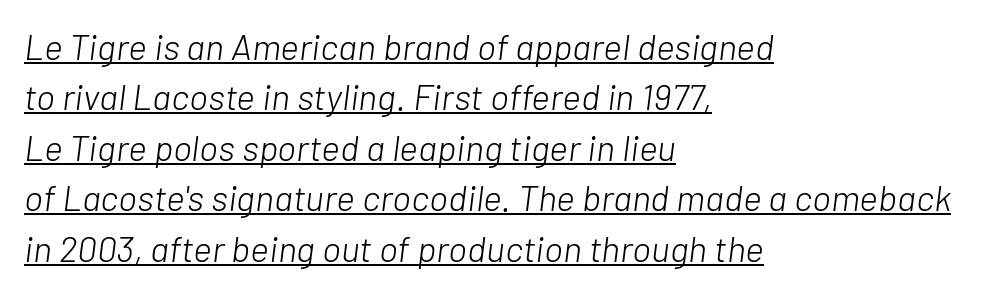
Q: Is the text bold? A: No.
Q: Is the text italic (slanted)? A: Yes, it leans right by about 7 degrees.
Q: Is the text underlined? A: Yes.
Q: How is the paragraph aligned? A: Left-aligned.
Q: Is the spacing between letters normal or unusually wide? A: Normal.
Q: Is the spacing between lines tight, normal or loose? A: Normal.
Q: Width (condensed, normal, or wide)? A: Normal.
Q: Stroke contrast? A: Low.
Q: x-height? A: Medium.
Q: Monospaced? A: No.
